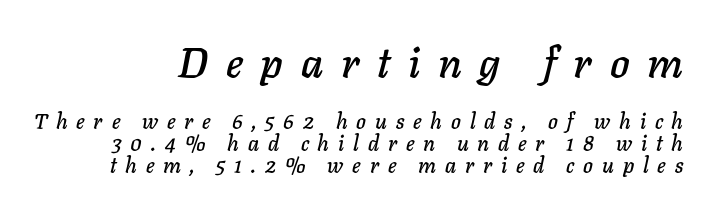
{"italic": "yes", "lean": "right", "slant_degrees": 11, "width": "normal", "stroke_contrast": "low", "x_height": "medium", "monospaced": "no", "underline": "no", "line_spacing": "tight", "line_spacing_ratio": 1.04, "letter_spacing": "wide", "letter_spacing_em": 0.42, "larger_block": "first", "size_ratio": 2.0, "glyph_px": 42}
